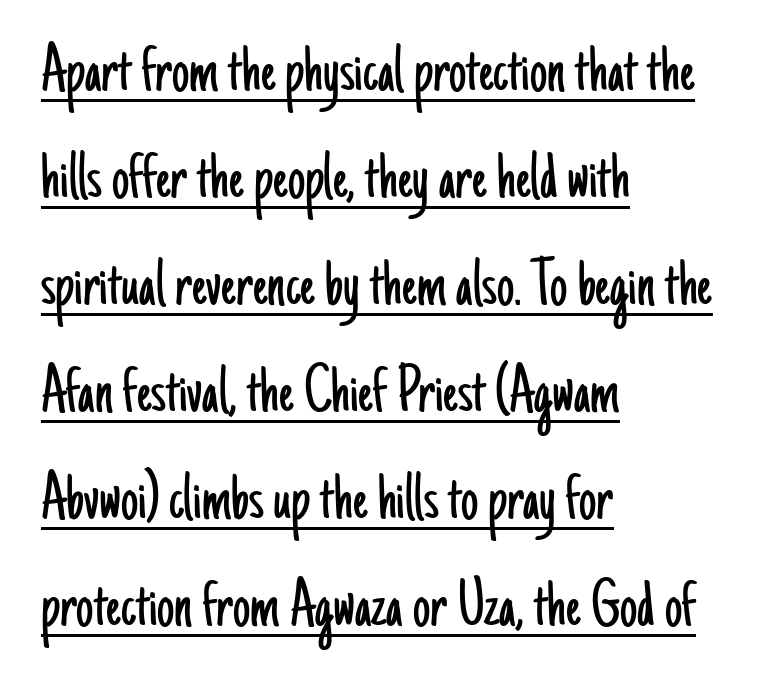
The image shows 69 px light, condensed sans-serif type, upright; set left-aligned, normal line spacing (1.55x), normal letter spacing, underlined; low stroke contrast and a small x-height.
